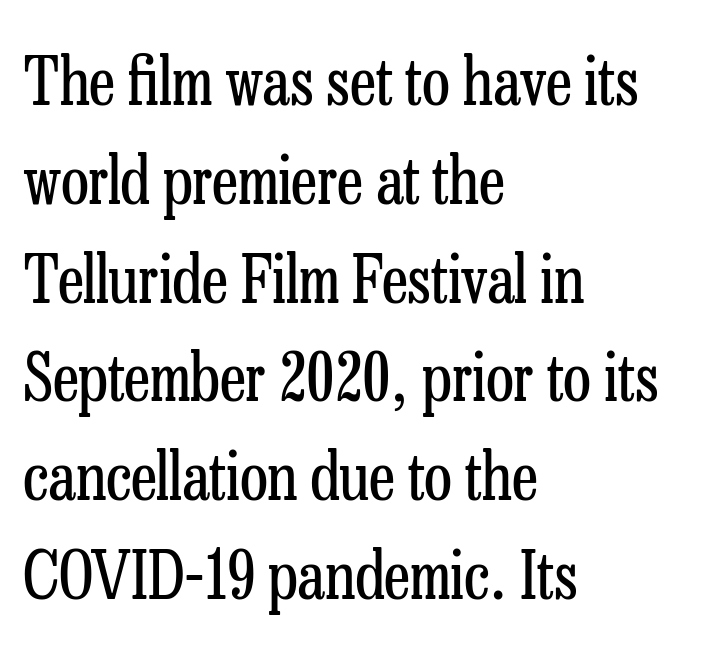
The image shows 65 px regular-weight, condensed serif type, upright; set left-aligned, normal line spacing (1.52x), normal letter spacing, not underlined; low stroke contrast and a medium x-height.
